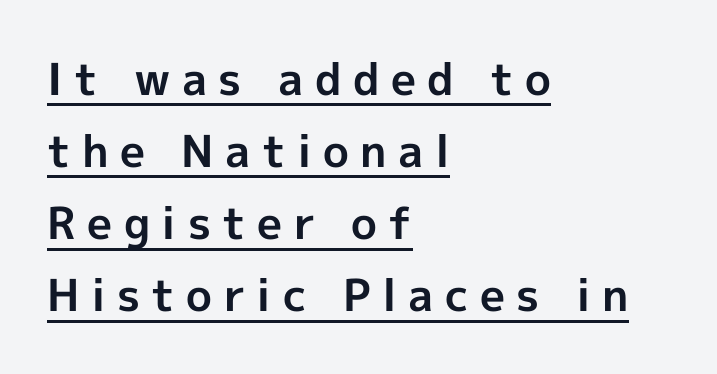
You could not count columns in this text — the font is proportionally spaced. The paragraph has a hard left edge and a soft right edge. Vertical strokes here are truly vertical. The line texture is sparse and dotted thanks to wide tracking. Is this a sans? Yes — the strokes have no serifs. This is underlined copy, the kind a proofreader might mark for attention.
